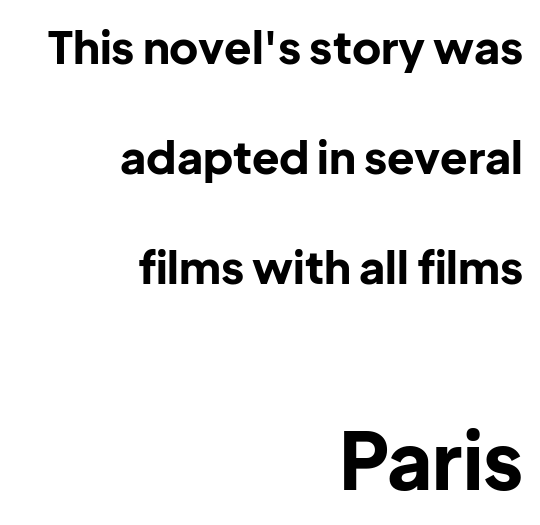
Q: Is the text bold? A: Yes.
Q: Is the text italic (slanted)? A: No, it is upright.
Q: Is the typeface a serif or a sans-serif typeface? A: Sans-serif.
Q: Is the text underlined? A: No.
Q: How is the paragraph aligned? A: Right-aligned.
Q: Is the spacing between letters normal or unusually wide? A: Normal.
Q: Is the spacing between lines tight, normal or loose? A: Loose.
Q: Which block of text is set in a larger size, the first (top) or the second (bottom)? A: The second (bottom) one.
Q: Width (condensed, normal, or wide)? A: Normal.
Q: Stroke contrast? A: Low.
Q: x-height? A: Medium.
Q: Monospaced? A: No.
